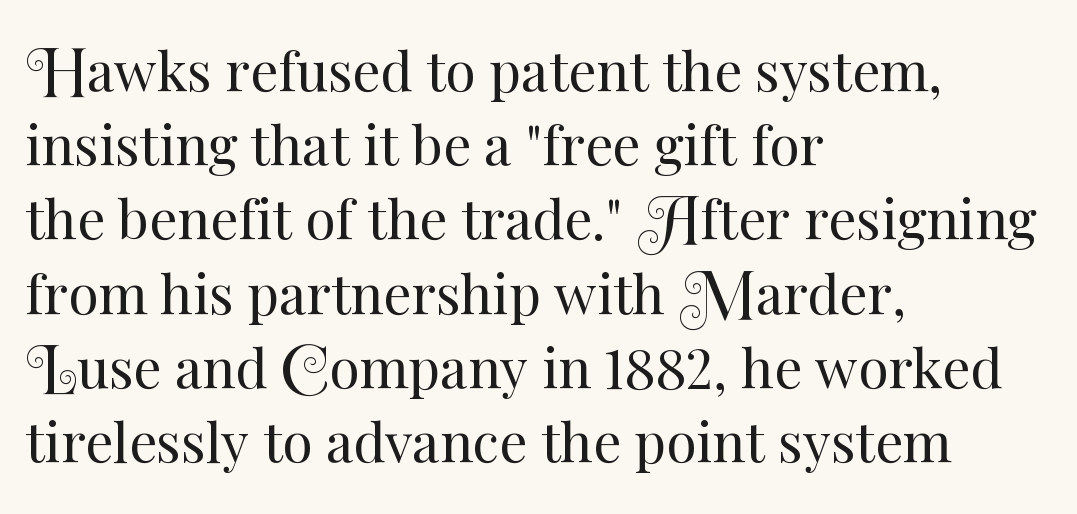
{"italic": "no", "bold": "no", "weight": "regular", "width": "normal", "stroke_contrast": "medium", "x_height": "small", "monospaced": "no", "underline": "no", "align": "left", "line_spacing": "normal", "line_spacing_ratio": 1.35, "letter_spacing": "normal", "letter_spacing_em": 0.0, "glyph_px": 55}
